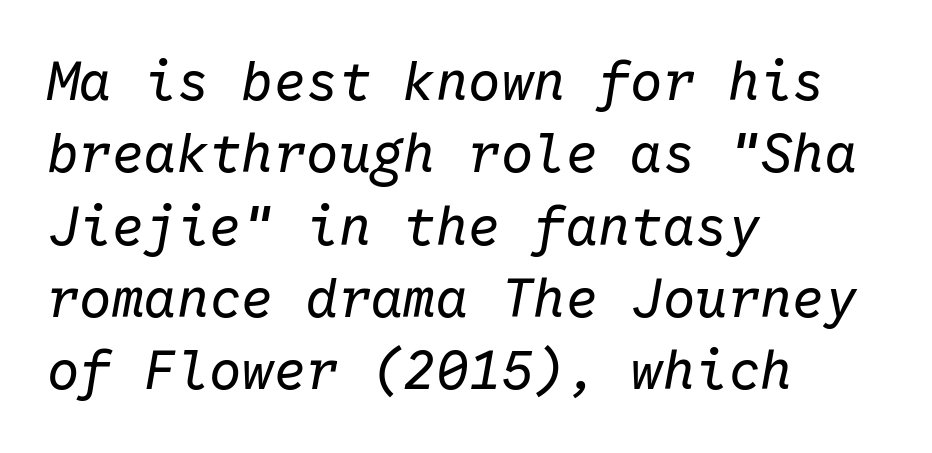
Observe the ordinary spacing: letters are neighbours, not strangers. Has an underline been added? It has not. Notice how descenders clear the ascenders below comfortably — that's standard leading. Counters stay open thanks to moderate or lighter strokes. Is this a fixed-width face? Yes — each glyph sits in an identical cell. A student would call this left alignment; a typographer would say flush left, rag right.
